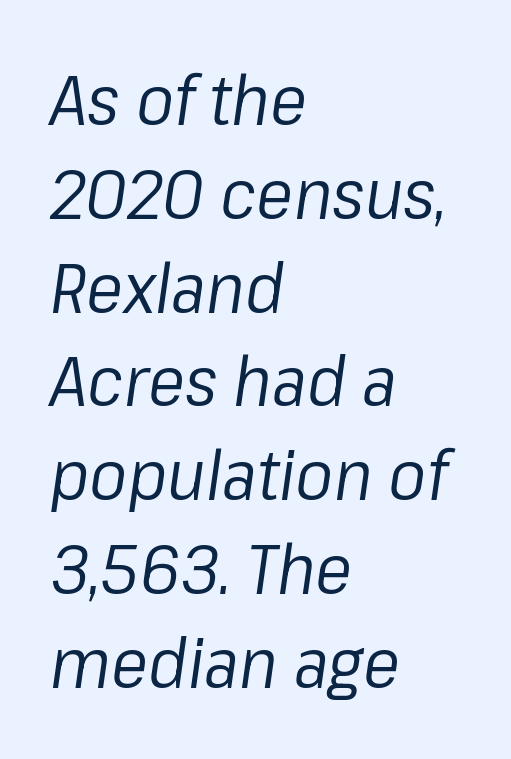
{"italic": "yes", "lean": "right", "slant_degrees": 8, "bold": "no", "weight": "regular", "width": "normal", "stroke_contrast": "low", "x_height": "medium", "monospaced": "no", "underline": "no", "align": "left", "line_spacing": "normal", "line_spacing_ratio": 1.34, "letter_spacing": "normal", "letter_spacing_em": 0.0, "glyph_px": 70}
